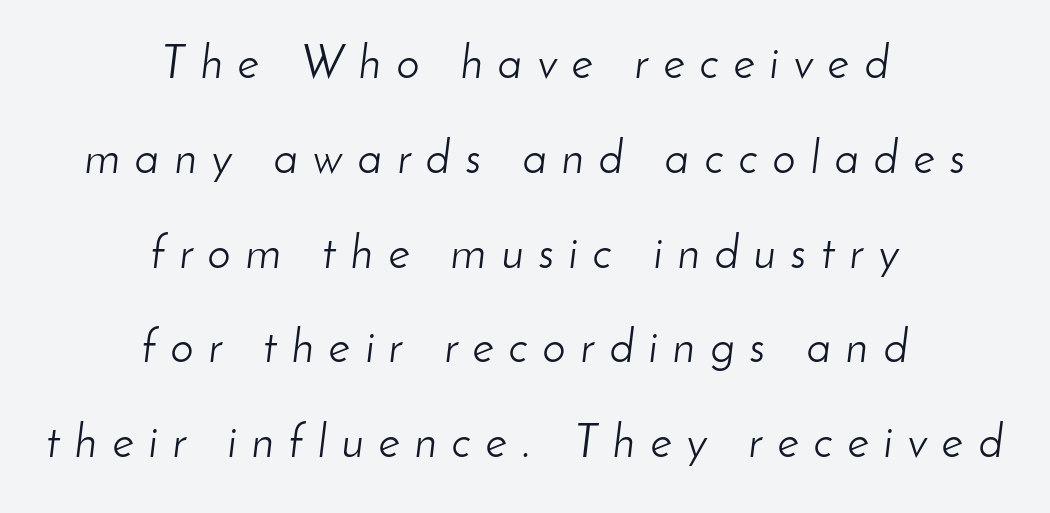
Q: Is the text bold? A: No.
Q: Is the text italic (slanted)? A: Yes, it leans right by about 8 degrees.
Q: Is the text underlined? A: No.
Q: How is the paragraph aligned? A: Centered.
Q: Is the spacing between letters normal or unusually wide? A: Unusually wide.
Q: Is the spacing between lines tight, normal or loose? A: Loose.
Q: Width (condensed, normal, or wide)? A: Normal.
Q: Stroke contrast? A: Low.
Q: x-height? A: Small.
Q: Monospaced? A: No.
